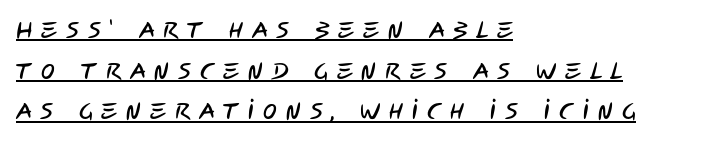
{"underline": "yes", "align": "left", "line_spacing_ratio": 1.77, "letter_spacing": "wide", "letter_spacing_em": 0.38, "glyph_px": 23}
